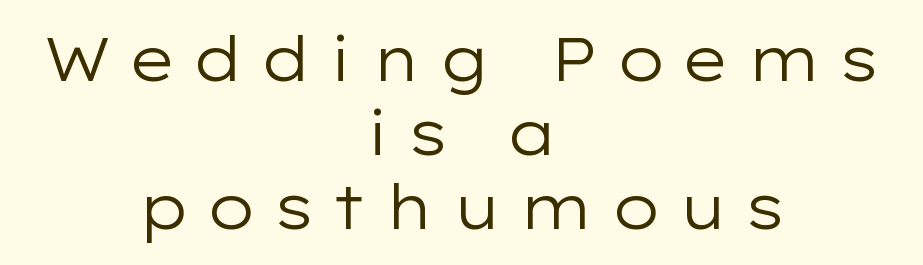
Note the varied advance widths — an 'i' is clearly narrower than an 'm'. This is the regular roman posture of the typeface. In CSS terms this would be text-align: center. Someone cranked the tracking dial way up on this one.
